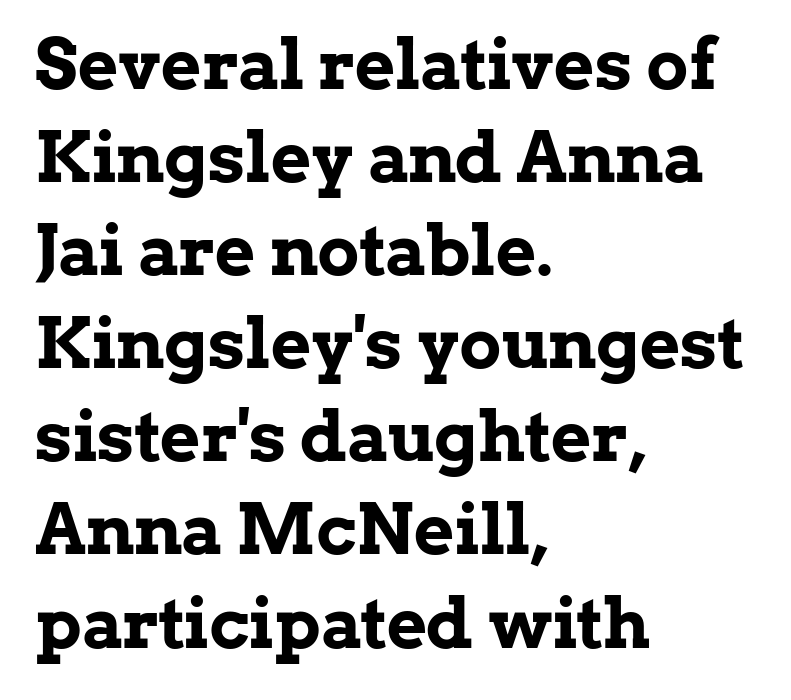
Visually the block forms a straight wall on the left and a jagged coastline on the right. Is the letter spacing exaggerated? No — it looks like the ordinary default. Stroke terminals: seriffed. Check under the words: just untouched page.
